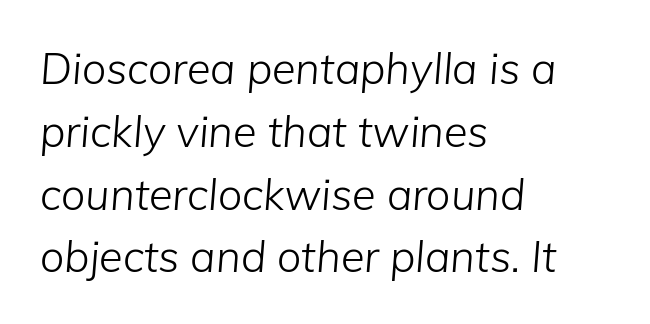
{"italic": "yes", "lean": "right", "slant_degrees": 5, "bold": "no", "weight": "light", "width": "normal", "stroke_contrast": "low", "x_height": "medium", "monospaced": "no", "underline": "no", "align": "left", "line_spacing": "normal", "line_spacing_ratio": 1.46, "letter_spacing": "normal", "letter_spacing_em": 0.0, "glyph_px": 43}
